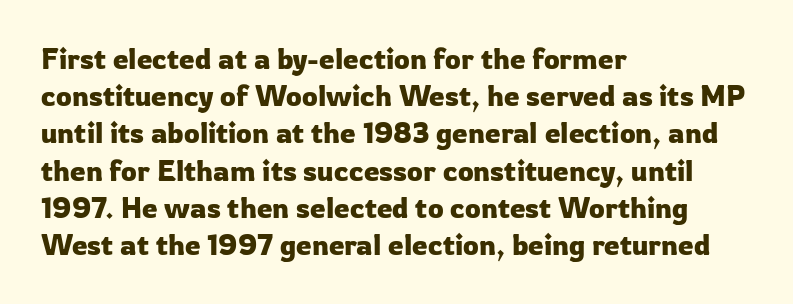
{"serif": "no", "italic": "no", "width": "normal", "stroke_contrast": "low", "x_height": "medium", "monospaced": "no", "underline": "no", "align": "left", "line_spacing": "normal", "line_spacing_ratio": 1.33, "letter_spacing": "normal", "letter_spacing_em": 0.0, "glyph_px": 28}
